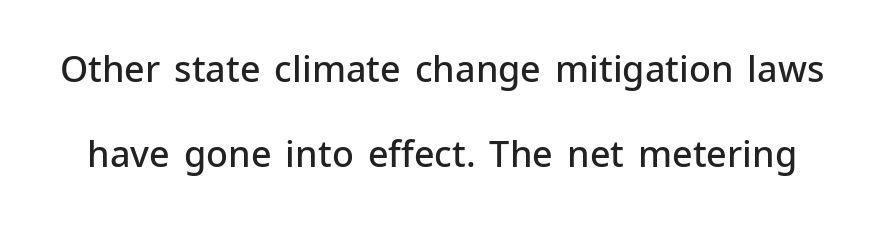
Q: Is the text bold? A: Semi-bold.
Q: Is the text italic (slanted)? A: No, it is upright.
Q: Is the typeface a serif or a sans-serif typeface? A: Sans-serif.
Q: Is the text underlined? A: No.
Q: Is the spacing between letters normal or unusually wide? A: Normal.
Q: Is the spacing between lines tight, normal or loose? A: Loose.
Q: Width (condensed, normal, or wide)? A: Normal.
Q: Stroke contrast? A: Low.
Q: x-height? A: Medium.
Q: Monospaced? A: No.
